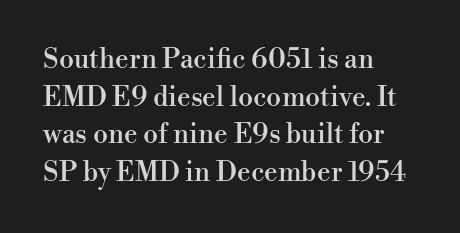
Plain, unruled lines of type. The lines in this sample share a left origin and differ only in where they stop. The specimen reads as upright at a glance. Letter spacing: default. If you measured baseline to baseline, you'd find a middling distance.
